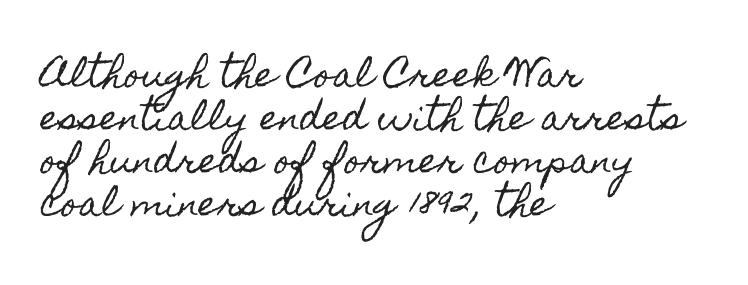
{"width": "condensed", "x_height": "small", "monospaced": "no", "underline": "no", "align": "left", "line_spacing": "normal", "line_spacing_ratio": 1.26, "letter_spacing": "normal", "letter_spacing_em": 0.0, "glyph_px": 34}
